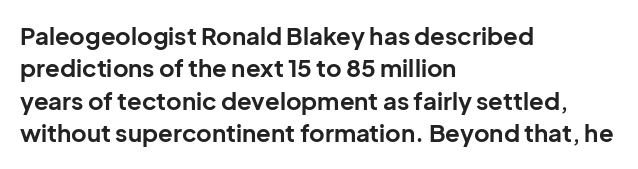
The image shows 24 px bold type, upright; set left-aligned, normal line spacing (1.35x), normal letter spacing, not underlined.
